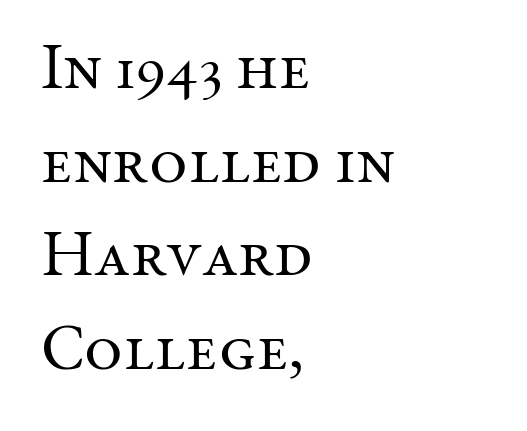
Q: Is the text bold? A: No.
Q: Is the text italic (slanted)? A: No, it is upright.
Q: Is the typeface a serif or a sans-serif typeface? A: Serif.
Q: Is the text underlined? A: No.
Q: How is the paragraph aligned? A: Left-aligned.
Q: Is the spacing between letters normal or unusually wide? A: Normal.
Q: Is the spacing between lines tight, normal or loose? A: Normal.
Q: Width (condensed, normal, or wide)? A: Normal.
Q: Stroke contrast? A: Medium.
Q: x-height? A: Medium.
Q: Monospaced? A: No.
